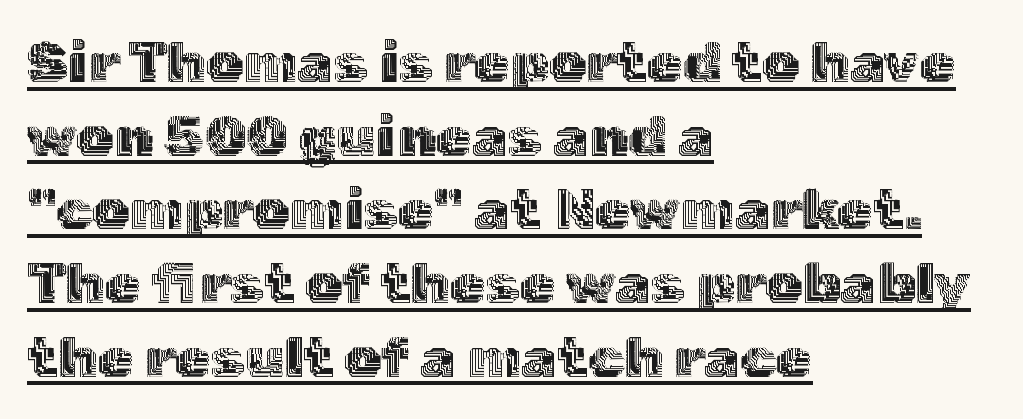
Each new line begins a customary step beneath the previous one. Notice how the stems are strictly vertical — no italics here. Is there an underline? Yes — a line sits under the letters. Standard letterfit; no display-style spreading of the glyphs. A typesetter would call this proportional, since set widths differ per character. The rendering anchors every line to the left-hand side.
